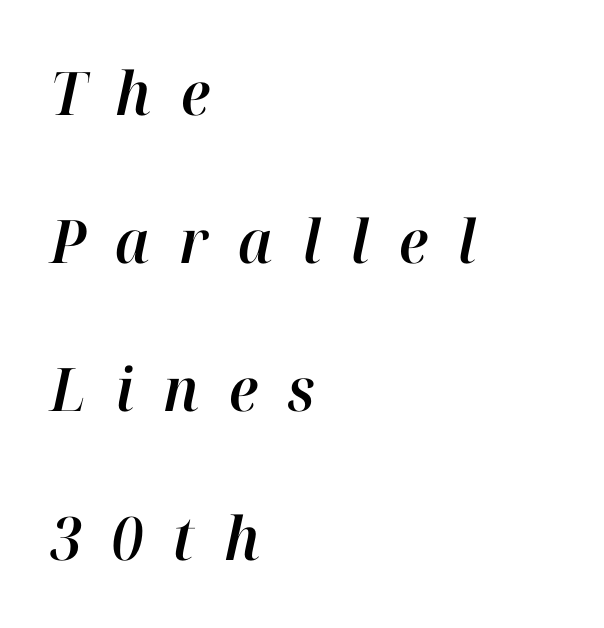
{"italic": "yes", "lean": "right", "slant_degrees": 12, "width": "normal", "stroke_contrast": "high", "x_height": "medium", "monospaced": "no", "underline": "no", "align": "left", "line_spacing": "loose", "line_spacing_ratio": 2.47, "letter_spacing": "wide", "letter_spacing_em": 0.49, "glyph_px": 60}
